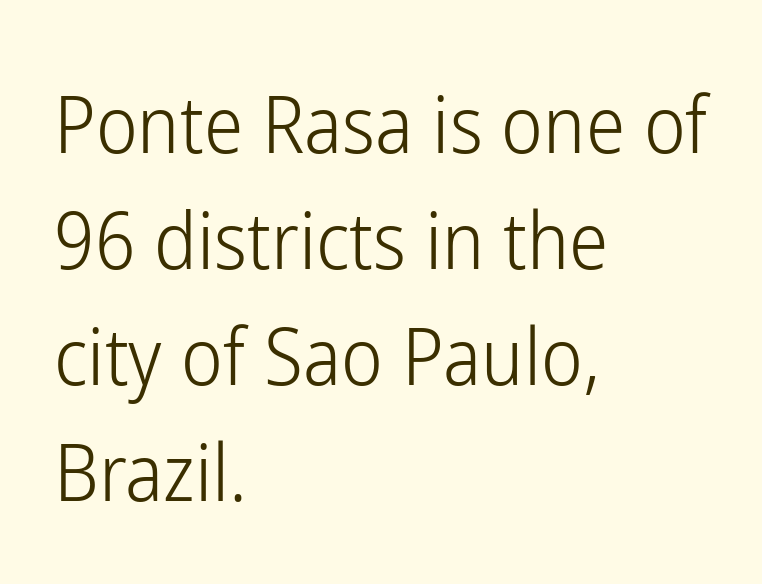
If you measured baseline to baseline, you'd find a middling distance. No word sits above an underline. No extra tracking has been applied to these lines. This is roman type, the default non-slanted kind.
